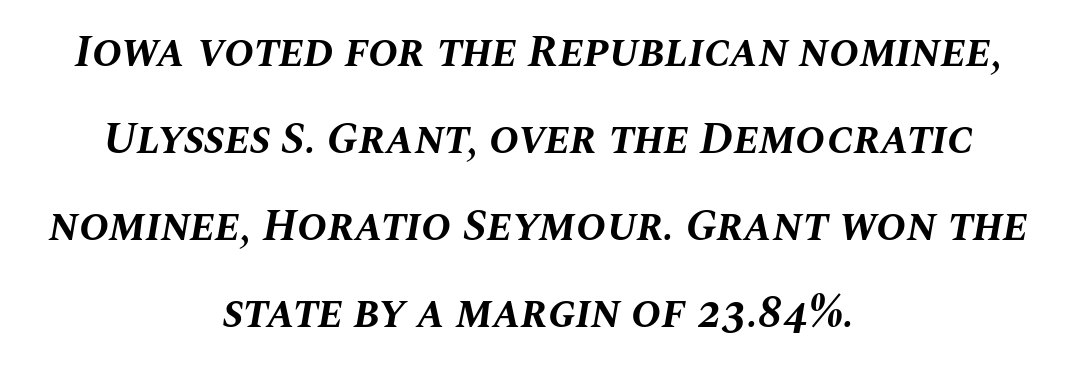
Q: Is the text bold? A: Yes.
Q: Is the text italic (slanted)? A: Yes, it leans right by about 10 degrees.
Q: Is the text underlined? A: No.
Q: How is the paragraph aligned? A: Centered.
Q: Is the spacing between letters normal or unusually wide? A: Normal.
Q: Is the spacing between lines tight, normal or loose? A: Loose.
Q: Width (condensed, normal, or wide)? A: Normal.
Q: Stroke contrast? A: Medium.
Q: x-height? A: Large.
Q: Monospaced? A: No.
